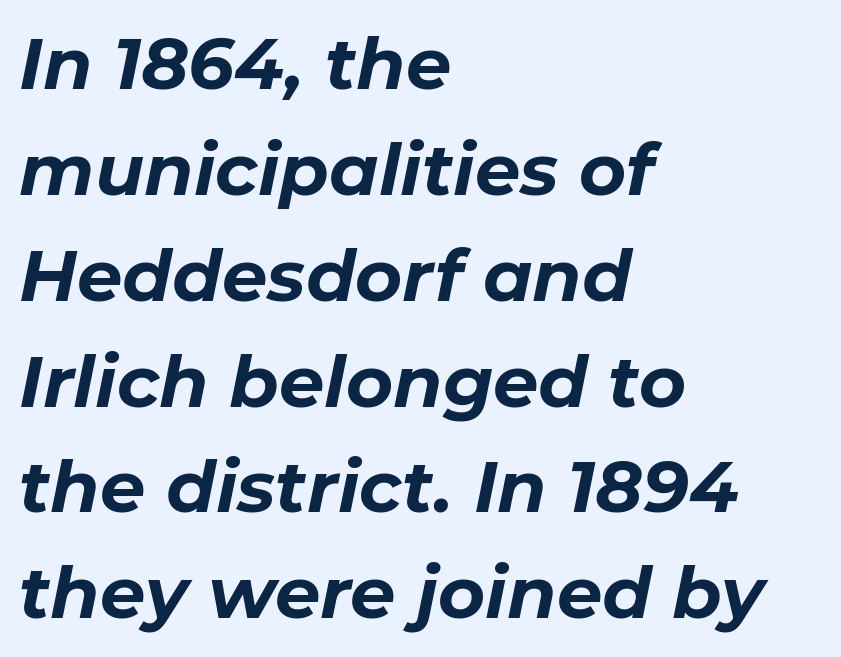
Q: Is the text bold? A: Yes.
Q: Is the text italic (slanted)? A: Yes, it leans right by about 11 degrees.
Q: Is the text underlined? A: No.
Q: How is the paragraph aligned? A: Left-aligned.
Q: Is the spacing between letters normal or unusually wide? A: Normal.
Q: Is the spacing between lines tight, normal or loose? A: Normal.
Q: Width (condensed, normal, or wide)? A: Normal.
Q: Stroke contrast? A: Low.
Q: x-height? A: Medium.
Q: Monospaced? A: No.
